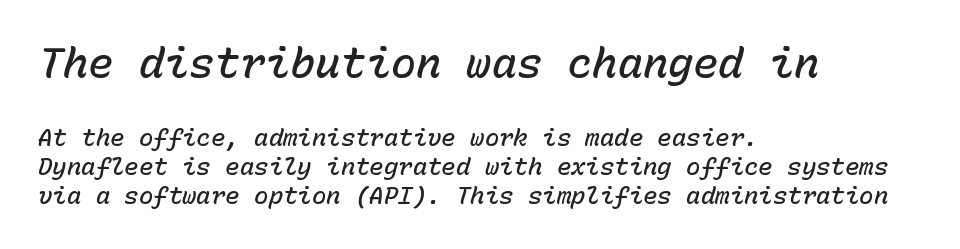
{"italic": "yes", "lean": "right", "slant_degrees": 15, "bold": "semi", "weight": "semibold", "width": "normal", "stroke_contrast": "low", "x_height": "medium", "monospaced": "yes", "underline": "no", "align": "left", "line_spacing_ratio": 1.22, "letter_spacing": "normal", "letter_spacing_em": 0.0, "larger_block": "first", "size_ratio": 1.75, "glyph_px": 42}
